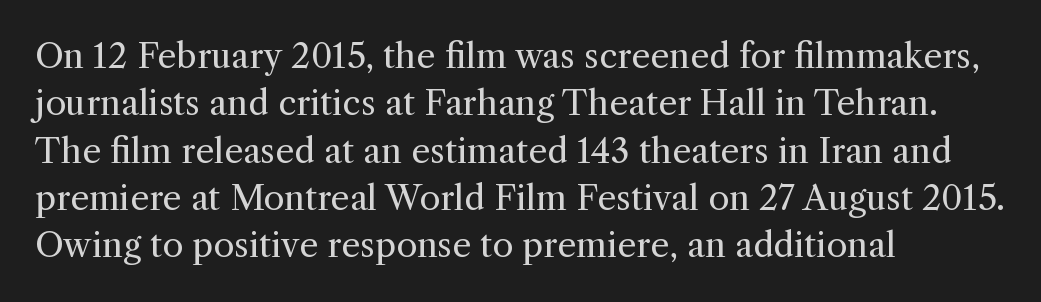
The glyphs in this specimen are seriffed. Rows of type keep a routine distance in the vertical direction. Look at the tracking — it's just the regular setting, nothing added. Is the type heavy? It reads as light-to-regular instead. One-word summary of the alignment: left.
